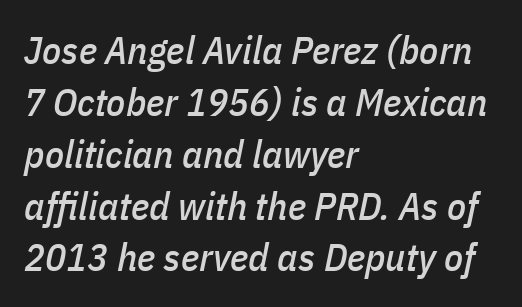
The image shows 39 px condensed type, italic (leaning right); set left-aligned, normal line spacing (1.33x), normal letter spacing, not underlined; low stroke contrast and a medium x-height.
